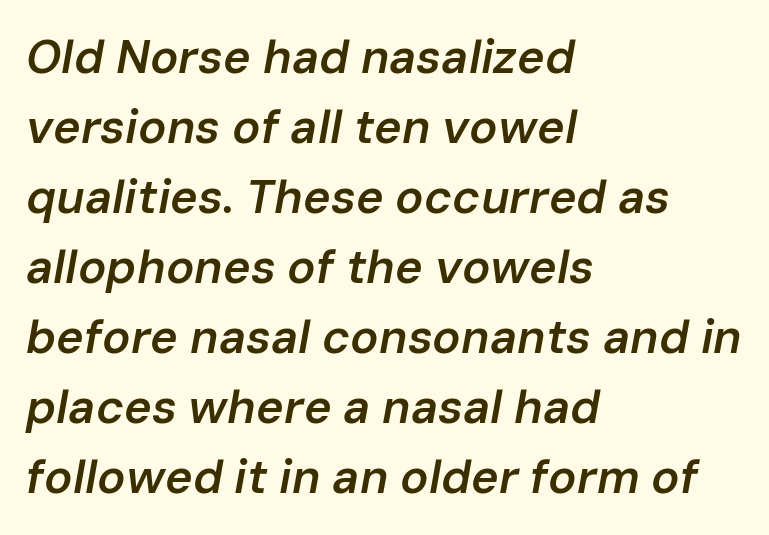
On the weight axis this lands at semibold, roughly 600. The strip under each line holds only bare page. Each letter keeps its own natural width here, so spacing adapts to shape. The line texture is even and compact thanks to regular tracking. In terms of leading, this rendering sits right in the middle. Reading down the block, your eye returns to a fixed left position each line.
